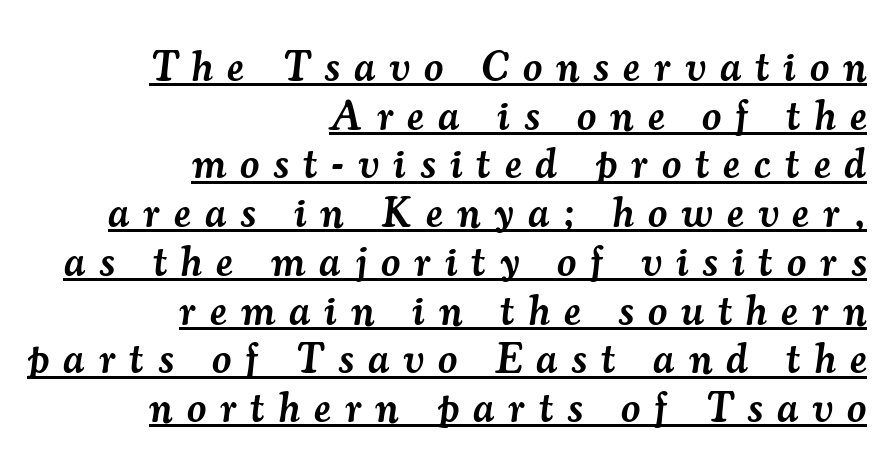
{"serif": "yes", "italic": "yes", "lean": "right", "slant_degrees": 7, "bold": "semi", "weight": "semibold", "width": "normal", "stroke_contrast": "medium", "x_height": "small", "monospaced": "no", "underline": "yes", "align": "right", "line_spacing_ratio": 1.16, "letter_spacing": "wide", "letter_spacing_em": 0.34, "glyph_px": 42}
